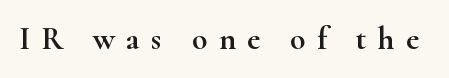
{"serif": "yes", "italic": "no", "width": "wide", "stroke_contrast": "high", "x_height": "small", "monospaced": "no", "underline": "no", "letter_spacing": "wide", "letter_spacing_em": 0.35, "glyph_px": 32}
